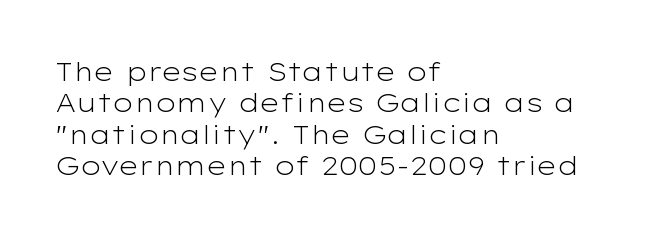
The image shows 26 px text type, upright; set left-aligned, line spacing 1.21x, normal letter spacing, not underlined.
